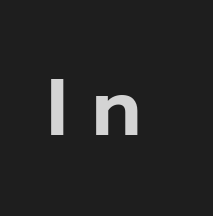
{"serif": "no", "italic": "no", "width": "normal", "stroke_contrast": "low", "x_height": "medium", "monospaced": "no", "underline": "no", "letter_spacing": "wide", "letter_spacing_em": 0.31, "glyph_px": 80}
